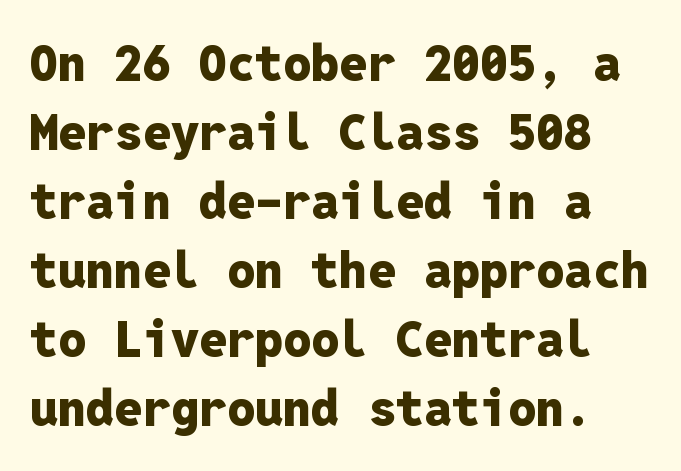
{"serif": "no", "italic": "no", "bold": "yes", "weight": "heavy", "width": "normal", "stroke_contrast": "low", "x_height": "medium", "monospaced": "yes", "underline": "no", "line_spacing": "normal", "line_spacing_ratio": 1.38, "letter_spacing": "normal", "letter_spacing_em": 0.0, "glyph_px": 50}
